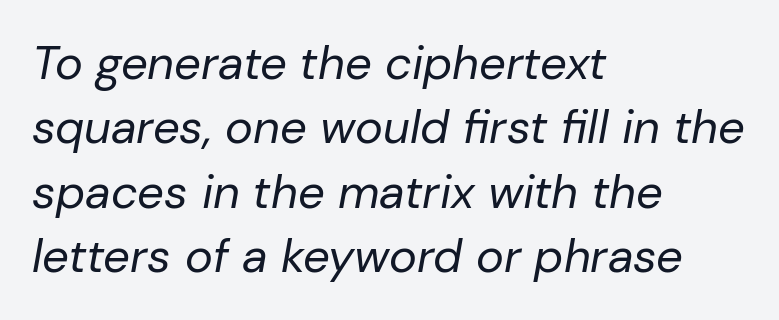
Q: Is the text bold? A: No.
Q: Is the text italic (slanted)? A: Yes, it leans right by about 10 degrees.
Q: Is the text underlined? A: No.
Q: How is the paragraph aligned? A: Left-aligned.
Q: Is the spacing between letters normal or unusually wide? A: Normal.
Q: Is the spacing between lines tight, normal or loose? A: Normal.
Q: Width (condensed, normal, or wide)? A: Normal.
Q: Stroke contrast? A: Low.
Q: x-height? A: Medium.
Q: Monospaced? A: No.
